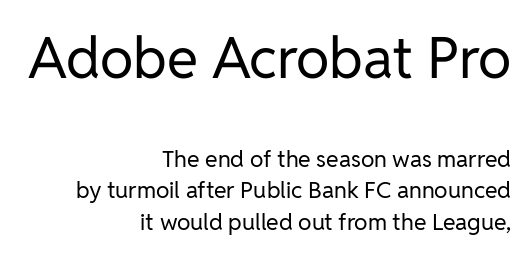
Horizontally, the lines are justified to the trailing edge only. Does the bottom block carry the larger type? No, the top block does. Honestly, the letter spacing is just normal — you wouldn't notice it. It's the straight-up-and-down kind of type.
